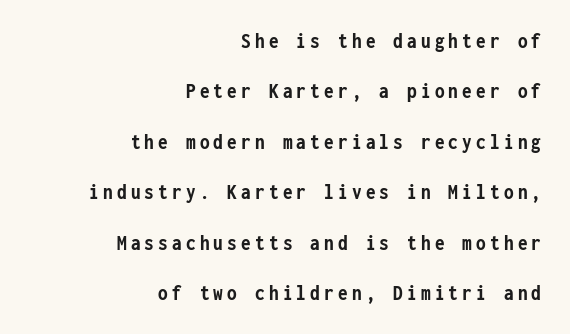
Q: Is the text bold? A: Yes.
Q: Is the text italic (slanted)? A: No, it is upright.
Q: Is the text underlined? A: No.
Q: How is the paragraph aligned? A: Right-aligned.
Q: Is the spacing between lines tight, normal or loose? A: Loose.
